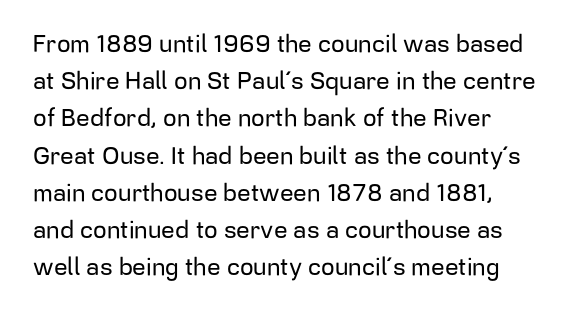
{"italic": "no", "underline": "no", "line_spacing": "normal", "line_spacing_ratio": 1.55, "letter_spacing": "normal", "letter_spacing_em": 0.0, "glyph_px": 24}
